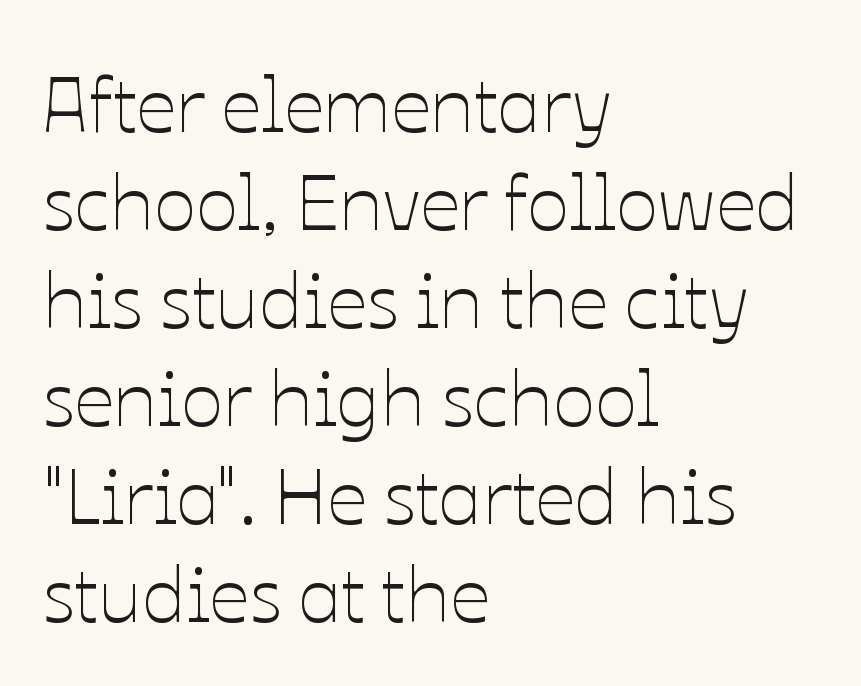
{"italic": "no", "bold": "no", "weight": "thin", "width": "normal", "stroke_contrast": "low", "x_height": "medium", "monospaced": "no", "underline": "no", "align": "left", "line_spacing_ratio": 1.24, "letter_spacing": "normal", "letter_spacing_em": 0.0, "glyph_px": 79}
